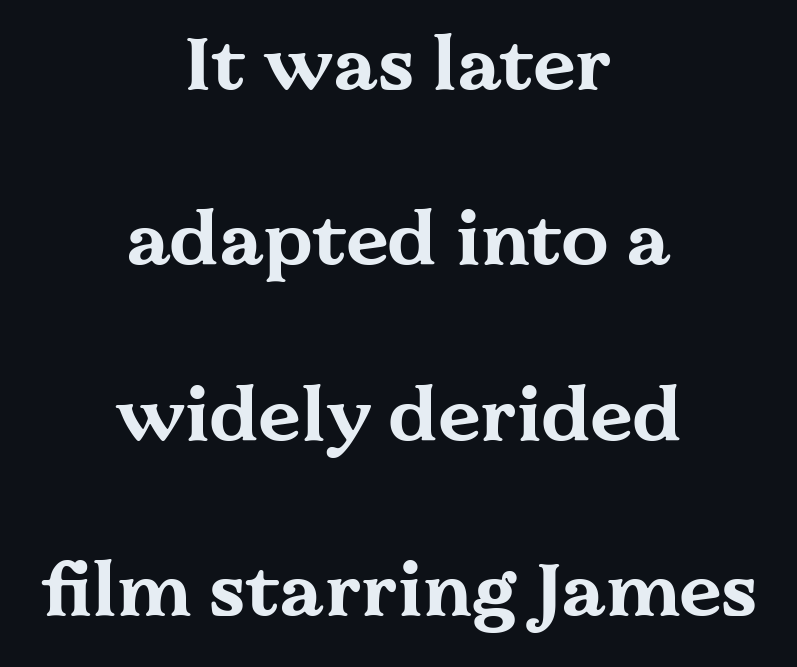
{"serif": "yes", "italic": "no", "bold": "yes", "weight": "bold", "width": "wide", "stroke_contrast": "medium", "x_height": "medium", "monospaced": "no", "underline": "no", "align": "center", "line_spacing": "loose", "line_spacing_ratio": 2.34, "letter_spacing": "normal", "letter_spacing_em": 0.0, "glyph_px": 75}
